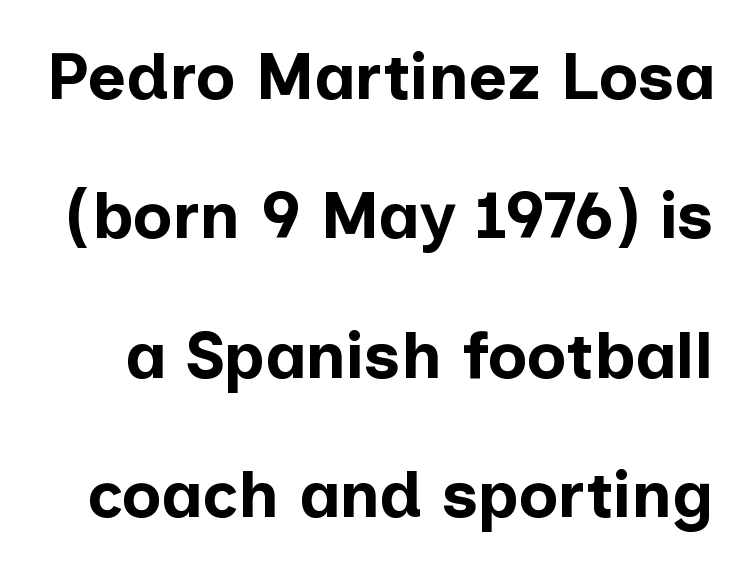
Examine the stroke ends and you'll find no serifs. You could fit nearly another row in the gap between these rows. This sample has the flowing, uneven cadence of proportional lettering. Summary of weight: heavy, a full bold. The zone under the glyphs is completely vacant. This sample uses an upright cut, with every glyph sitting square on the baseline.
